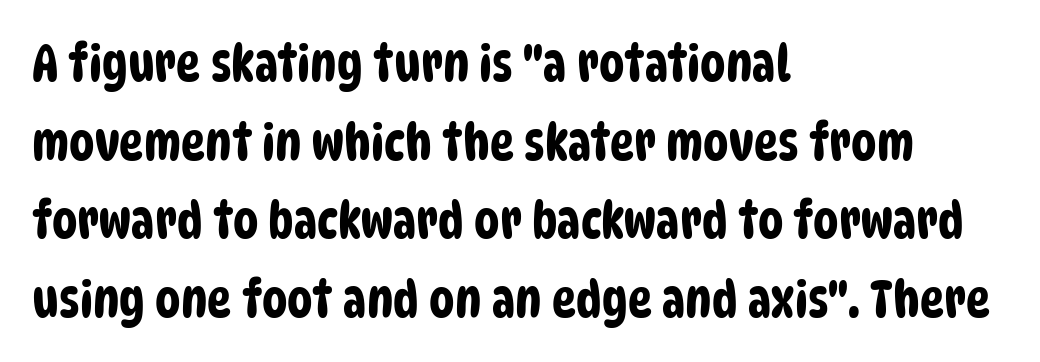
Look at the tracking — it's just the regular setting, nothing added. Check under the words: just untouched page. The passage shown is typed in a proportional face where columns would drift. The paragraph shown leans on its left margin. Serif or sans? Sans — the stroke terminals are bare. The block of text has a typical density, with ordinary space between rows.
